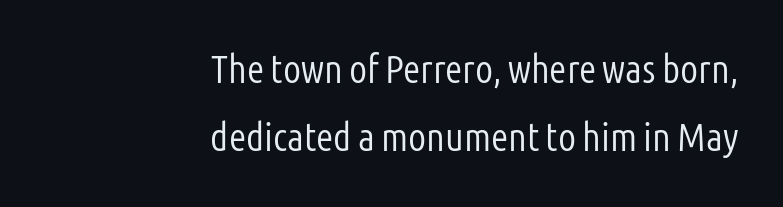
The line texture is even and compact thanks to regular tracking. The lettering stays uniformly vertical, giving the passage a roman look. What's the leading like? Ordinary, nothing unusual. The zone under the glyphs is completely vacant. Looks like regular typesetting: each glyph gets only the width it needs. Heft: none added — not bold.
